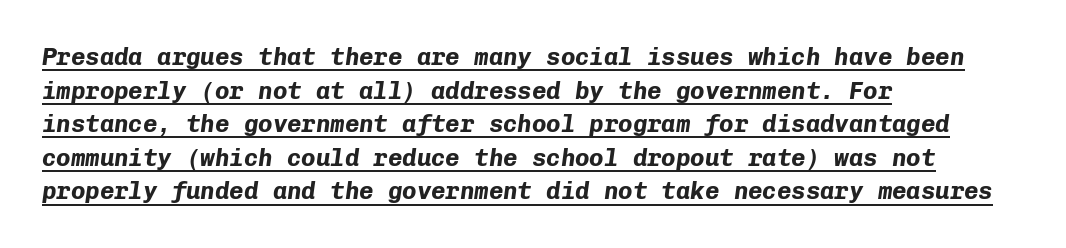
The rendering uses the underline text-decoration. The specimen reads as italic at a glance. The horizontal fit of the characters is conventional and even. Emphasis by weight is at full strength: bold.
